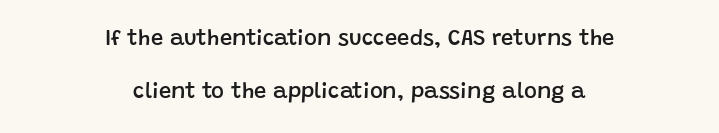
The image shows 22 px text type, upright; set centered, loose line spacing (2.42x), normal letter spacing, not underlined.
